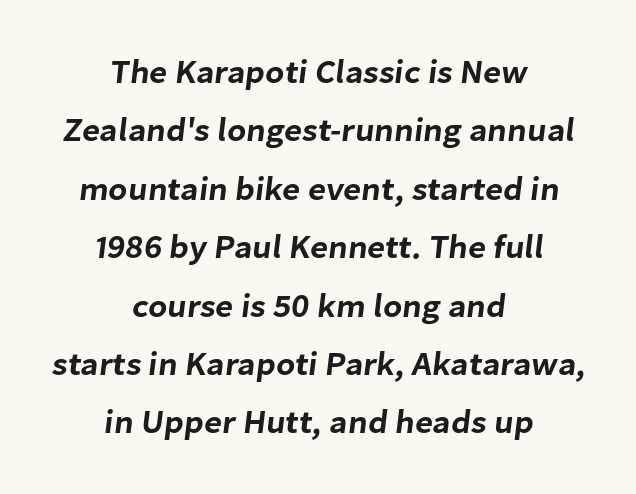
The rendering uses natural spacing where letterforms have individual widths. Honestly, the letter spacing is just normal — you wouldn't notice it. The gap between lines stays unmarked. Line starts and ends both wander, symmetrically.
